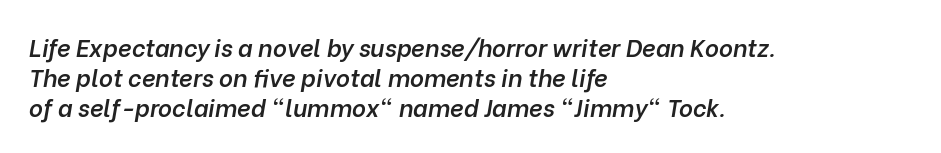
{"italic": "yes", "lean": "right", "slant_degrees": 10, "bold": "semi", "underline": "no", "align": "left", "line_spacing": "normal", "line_spacing_ratio": 1.26, "letter_spacing": "normal", "letter_spacing_em": 0.0, "glyph_px": 24}
